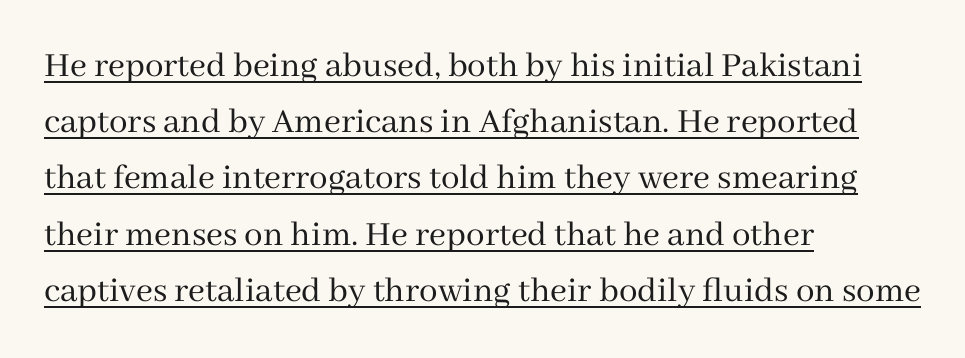
The paragraph has a hard left edge and a soft right edge. No extra tracking has been applied to these lines. Is there any slant? The stems are plumb. The font sits on the lighter half of the weight spectrum, regular included. The face used here appears with an underline applied.
